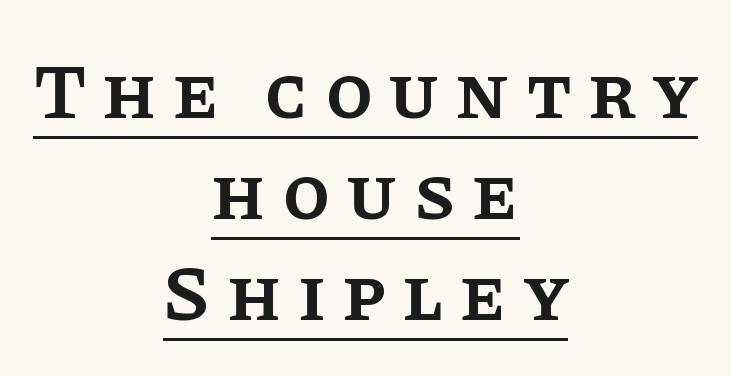
{"serif": "yes", "italic": "no", "bold": "semi", "weight": "semibold", "width": "normal", "stroke_contrast": "low", "x_height": "large", "monospaced": "no", "underline": "yes", "align": "center", "line_spacing": "normal", "line_spacing_ratio": 1.31, "letter_spacing": "wide", "letter_spacing_em": 0.21, "glyph_px": 77}
